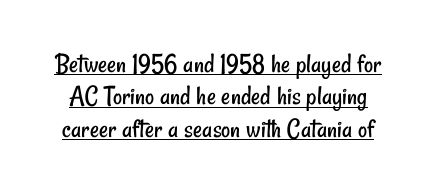
{"serif": "no", "bold": "no", "weight": "regular", "width": "condensed", "stroke_contrast": "low", "x_height": "small", "monospaced": "no", "underline": "yes", "line_spacing_ratio": 1.16, "letter_spacing": "normal", "letter_spacing_em": 0.0, "glyph_px": 28}
